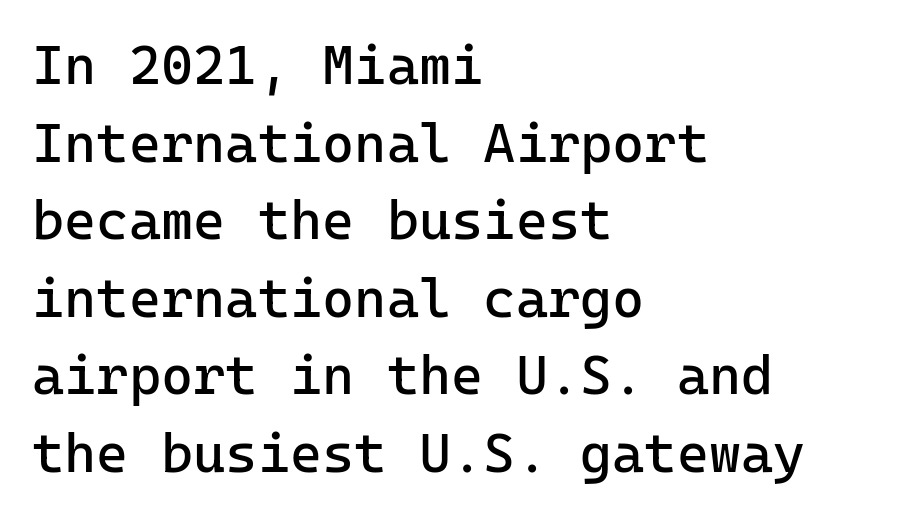
One glance says typical: line gaps are just what's usual. Type style note: lacks serifs. Line starts are locked; line ends wander. Is the type heavy? It reads as light-to-regular instead. Every character sits straight up, as roman type does.
